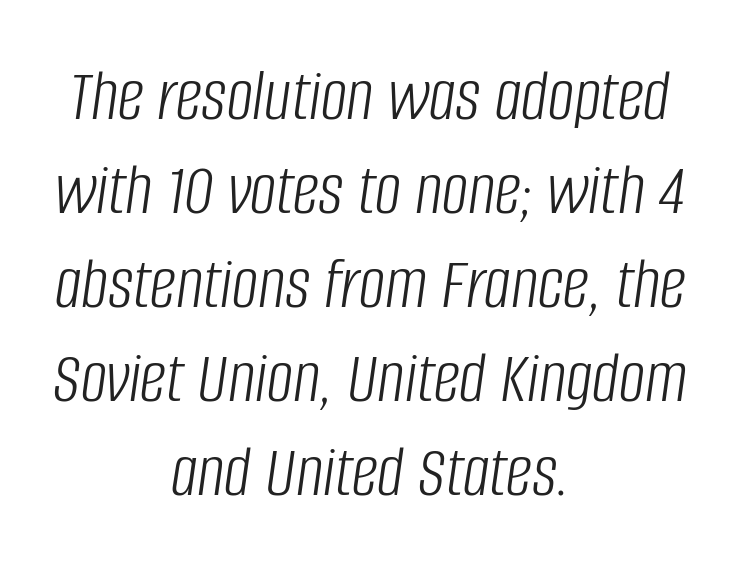
Typeset on center — no edge is straight. Baseline-to-baseline distance is the conventional proportion of letter height. Style check: oblique. Beneath every word, the page is bare. The weight would be labelled regular, book, light, or lighter still. Short note: letters normally spaced.
